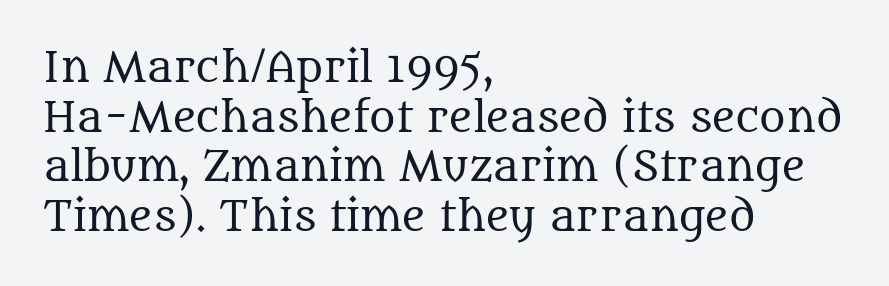
The rendering uses natural spacing where letterforms have individual widths. A clean baseline with only descenders dipping below it. Posture: straight, roman, zero tilt. The lines in this sample share a left origin and differ only in where they stop.
